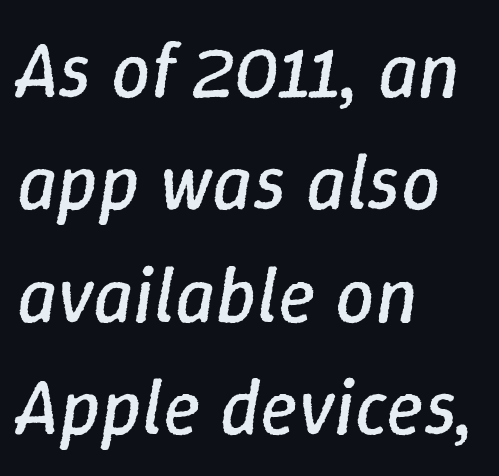
The line-height multiplier appears to be the usual default. These lines were composed using italics. In terms of letterspacing, this is plain default setting. Short and long lines alike share a common starting point at left. You could not count columns in this text — the font is proportionally spaced. The weight tops out at a normal text grade.
